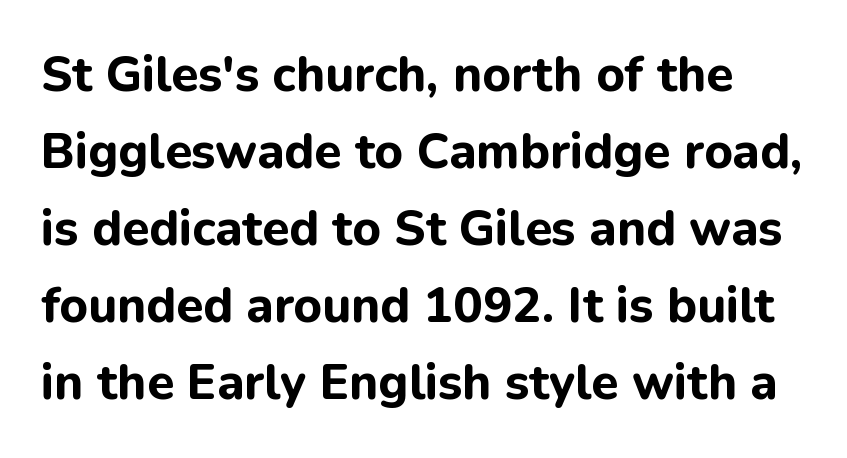
Q: Is the text bold? A: Yes.
Q: Is the text italic (slanted)? A: No, it is upright.
Q: Is the typeface a serif or a sans-serif typeface? A: Sans-serif.
Q: Is the text underlined? A: No.
Q: Is the spacing between letters normal or unusually wide? A: Normal.
Q: Is the spacing between lines tight, normal or loose? A: Normal.
Q: Width (condensed, normal, or wide)? A: Normal.
Q: Stroke contrast? A: Low.
Q: x-height? A: Medium.
Q: Monospaced? A: No.
